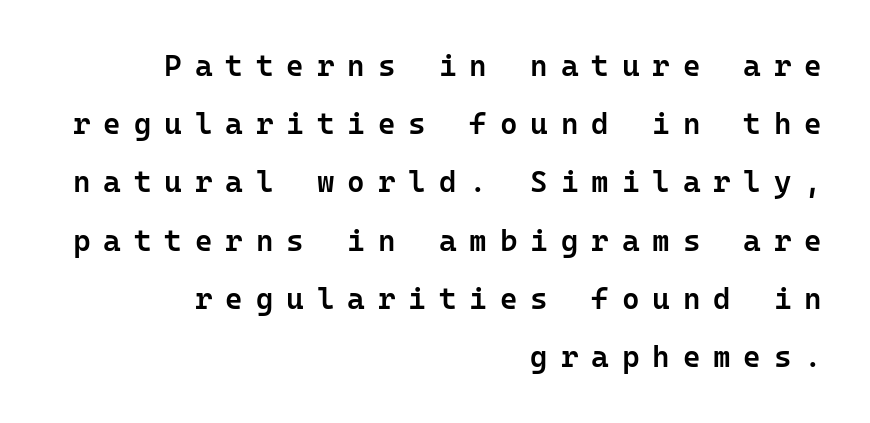
The image shows 30 px semibold sans-serif type, upright, monospaced; set right-aligned, loose line spacing (1.94x), unusually wide letter spacing (+0.43 em), not underlined; low stroke contrast and a medium x-height.
